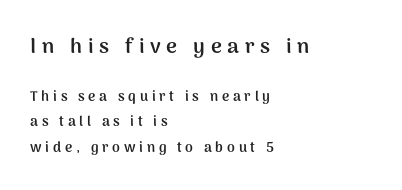
The image shows 21 px bold type, upright; set left-aligned, line spacing 1.82x, unusually wide letter spacing (+0.27 em), not underlined; the first (top) block is 1.5x larger.
